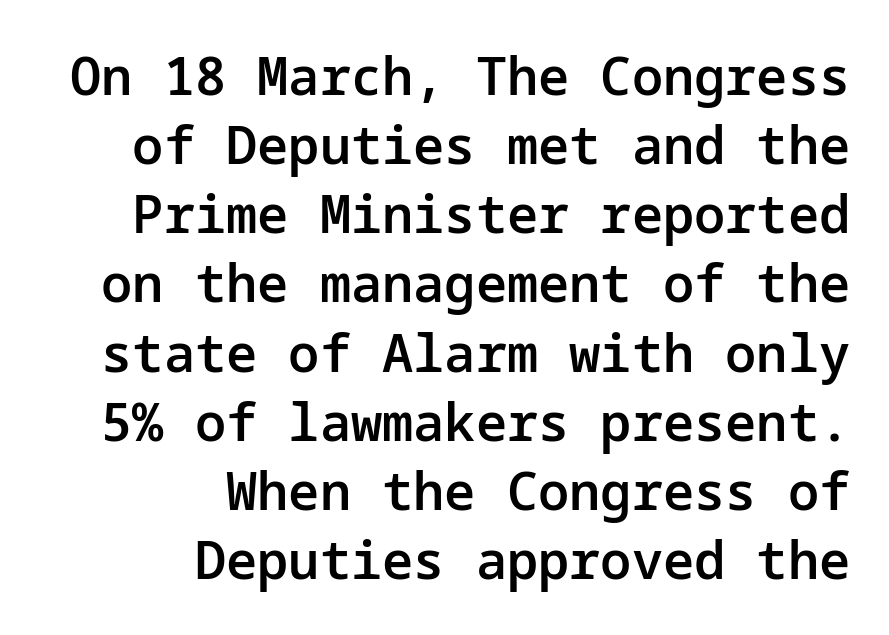
{"serif": "no", "italic": "no", "bold": "semi", "weight": "semibold", "width": "normal", "stroke_contrast": "low", "x_height": "medium", "underline": "no", "align": "right", "line_spacing": "normal", "line_spacing_ratio": 1.33, "letter_spacing": "normal", "letter_spacing_em": 0.0, "glyph_px": 52}
